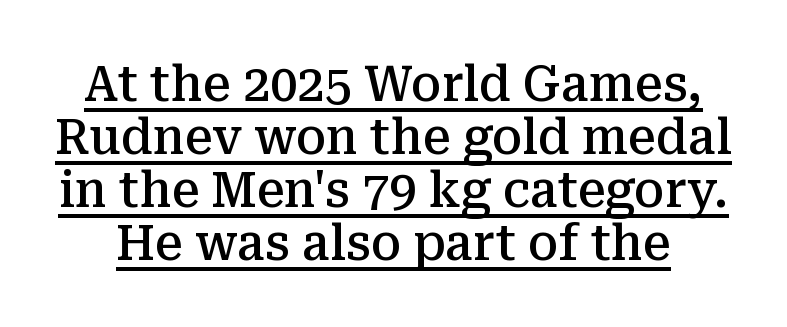
{"serif": "yes", "italic": "no", "bold": "semi", "weight": "semibold", "width": "normal", "stroke_contrast": "medium", "x_height": "medium", "monospaced": "no", "underline": "yes", "line_spacing": "tight", "line_spacing_ratio": 1.08, "letter_spacing": "normal", "letter_spacing_em": 0.0, "glyph_px": 49}
